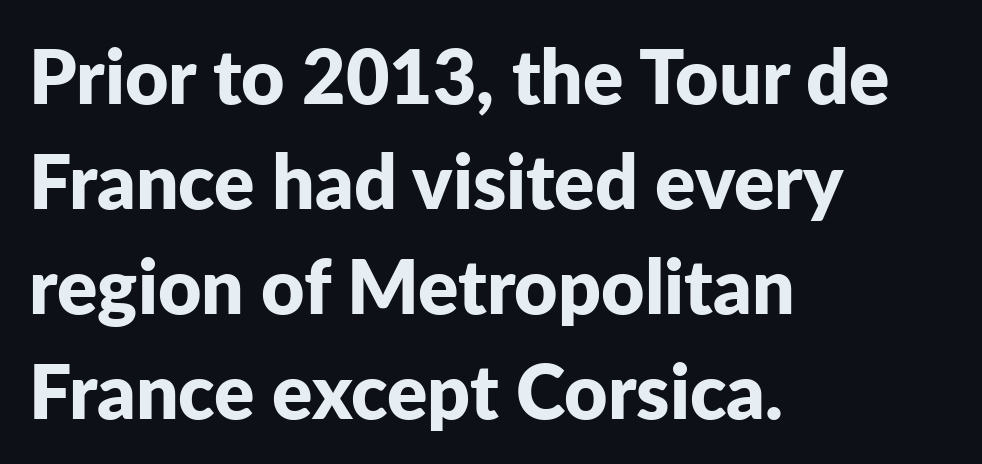
One-word summary of the alignment: left. The typesetting leans heavy: a genuine bold. You can tell it's not italic because the verticals are truly vertical. Observe the ordinary spacing: letters are neighbours, not strangers.
